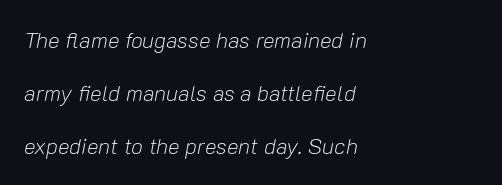
The image shows 22 px text type, italic (leaning right); set left-aligned, loose line spacing (2.41x), normal letter spacing, not underlined.
